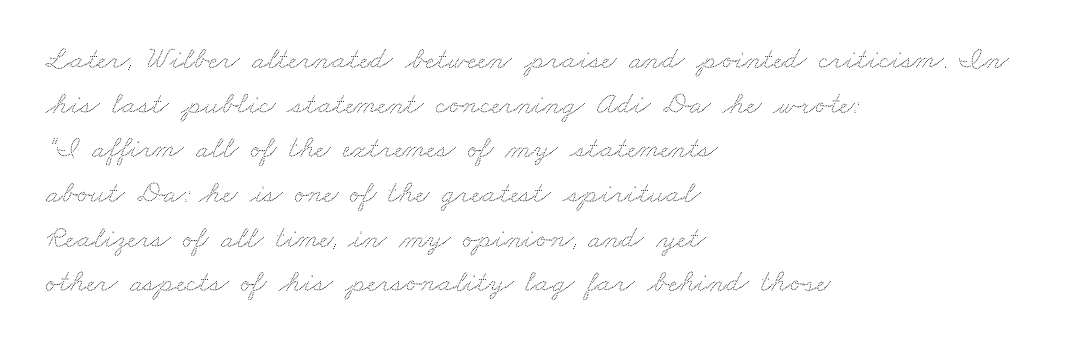
Compared with typical paragraphs, the rows here are spaced about the same. Think of a printed novel: that variable character pitch is what you see here. The text block is weighted toward the left margin, trailing off unevenly rightward. The horizontal fit of the characters is conventional and even. Bare-footed words on every line.
